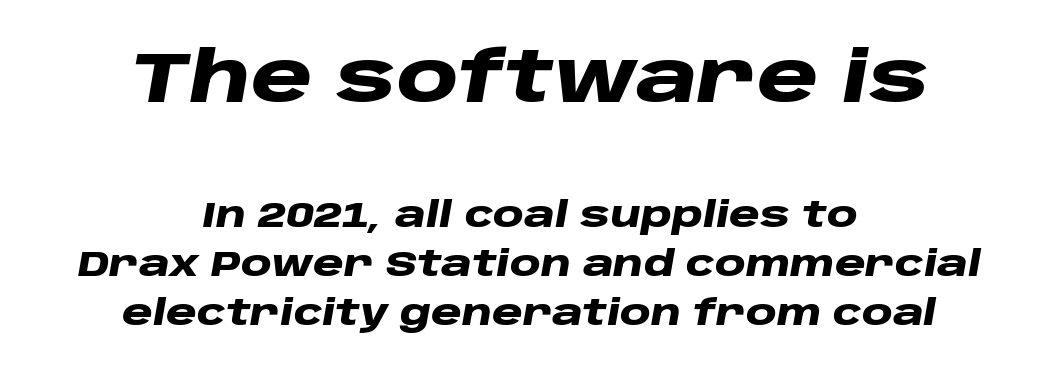
Q: Is the text bold? A: Yes.
Q: Is the text italic (slanted)? A: Yes, it leans right by about 10 degrees.
Q: Is the text underlined? A: No.
Q: How is the paragraph aligned? A: Centered.
Q: Is the spacing between letters normal or unusually wide? A: Normal.
Q: Is the spacing between lines tight, normal or loose? A: Normal.
Q: Which block of text is set in a larger size, the first (top) or the second (bottom)? A: The first (top) one.
Q: Width (condensed, normal, or wide)? A: Wide.
Q: Stroke contrast? A: Low.
Q: x-height? A: Large.
Q: Monospaced? A: No.
